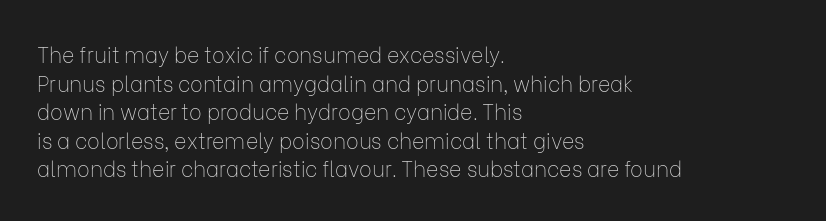
Line beginnings align vertically; line endings do not. Whoever set this chose a conventional vertical rhythm. Stroke mass is kept to a normal reading level or below. Nobody touched the tracking dial on this one.
